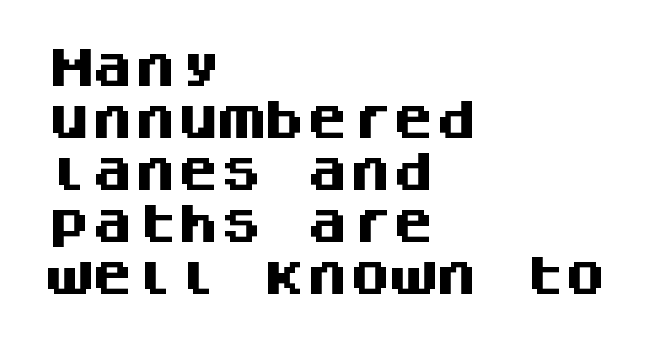
Has an underline been added? It has not. Every stem runs plumb, perpendicular to the baseline. Think of a typewriter: that constant character pitch is what you see here. What stands out about the letter spacing? Nothing — it is the standard amount. Where is the straight margin? On the left.
